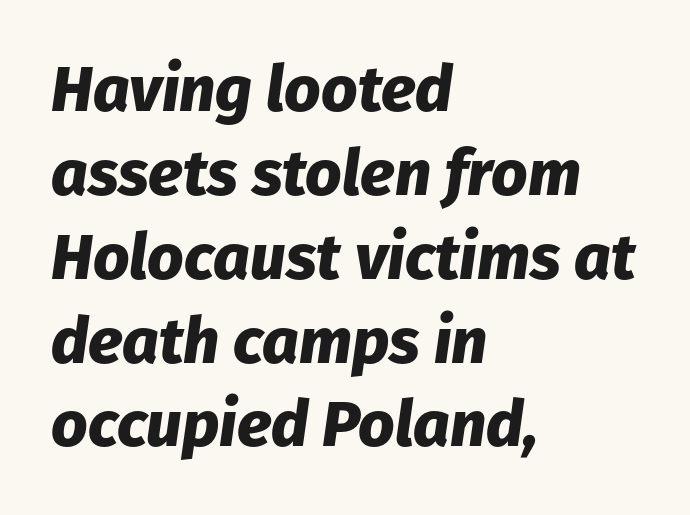
Q: Is the text bold? A: Yes.
Q: Is the text italic (slanted)? A: Yes, it leans right by about 8 degrees.
Q: Is the text underlined? A: No.
Q: How is the paragraph aligned? A: Left-aligned.
Q: Is the spacing between letters normal or unusually wide? A: Normal.
Q: Is the spacing between lines tight, normal or loose? A: Normal.
Q: Width (condensed, normal, or wide)? A: Normal.
Q: Stroke contrast? A: Low.
Q: x-height? A: Medium.
Q: Monospaced? A: No.
